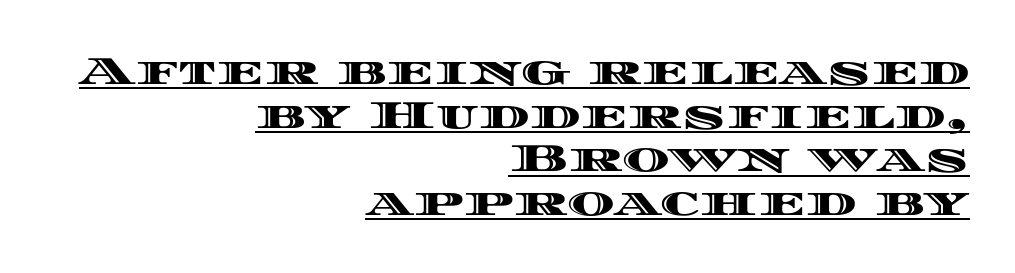
Q: Is the text italic (slanted)? A: No, it is upright.
Q: Is the text underlined? A: Yes.
Q: How is the paragraph aligned? A: Right-aligned.
Q: Is the spacing between letters normal or unusually wide? A: Normal.
Q: Is the spacing between lines tight, normal or loose? A: Tight.
Q: Width (condensed, normal, or wide)? A: Wide.
Q: x-height? A: Large.
Q: Monospaced? A: No.
